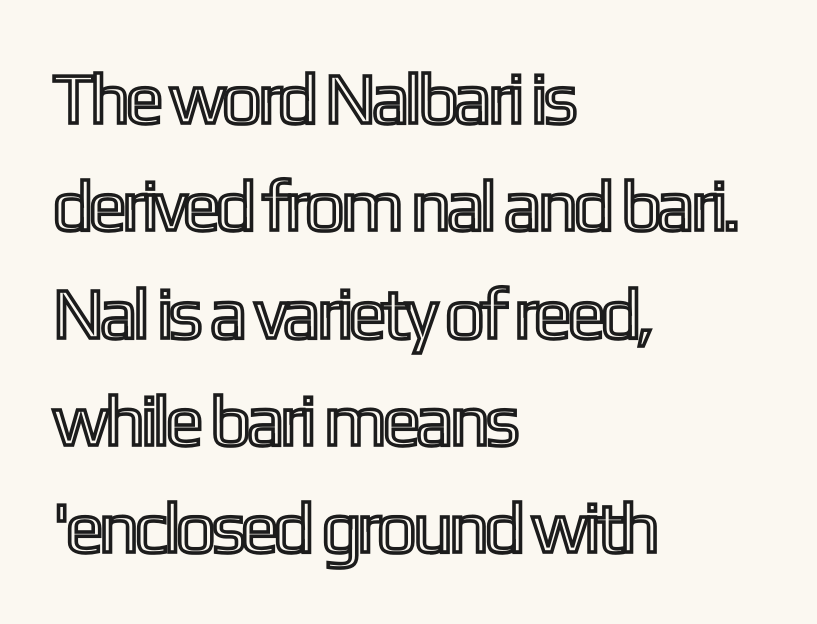
One-word summary of the alignment: left. You can tell it's not italic because the verticals are truly vertical. Words float on clear page, feet unadorned. The line-height multiplier appears to be the usual default. Character widths vary here, with narrow letters taking less room than wide ones. Does extra space separate the letters? No, they use regular spacing.
